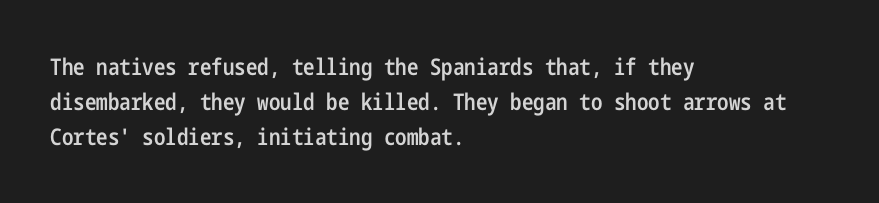
Summary of weight: moderately heavy, a semibold. You could call the tracking neutral — neither tight nor loose. Unmarked baselines from the first word to the last. Quick note: interline space is typical.
